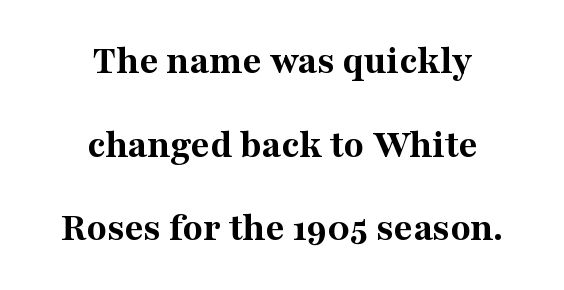
{"serif": "yes", "italic": "no", "bold": "yes", "weight": "bold", "width": "normal", "stroke_contrast": "medium", "x_height": "medium", "monospaced": "no", "underline": "no", "align": "center", "line_spacing": "loose", "line_spacing_ratio": 2.04, "letter_spacing": "normal", "letter_spacing_em": 0.0, "glyph_px": 41}
